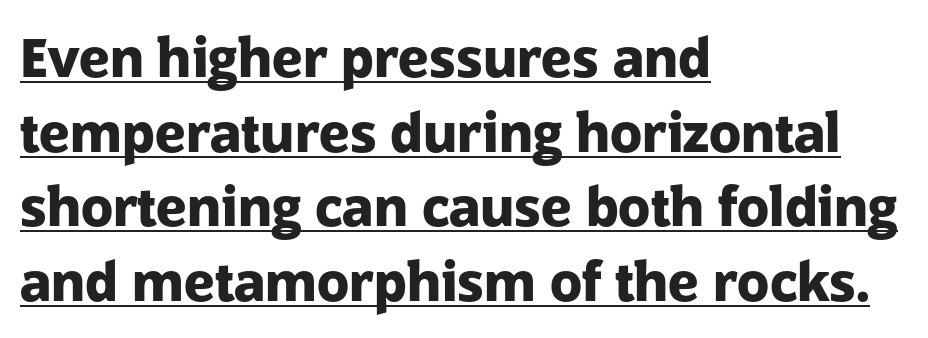
The image shows 53 px heavy sans-serif type, upright; set left-aligned, normal line spacing (1.41x), normal letter spacing, underlined; low stroke contrast and a medium x-height.
